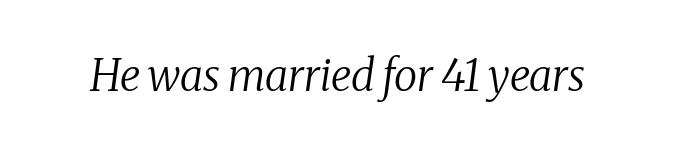
The image shows 43 px regular-weight serif type, italic (leaning right); set normal letter spacing, not underlined; medium stroke contrast and a medium x-height.
